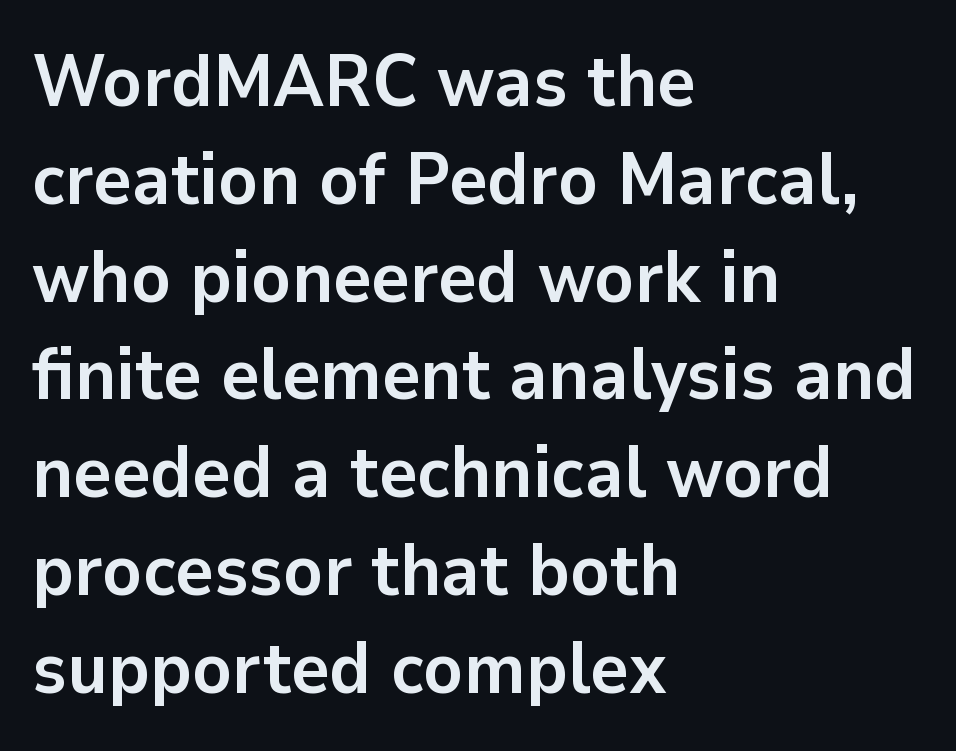
Q: Is the text bold? A: Yes.
Q: Is the text italic (slanted)? A: No, it is upright.
Q: Is the typeface a serif or a sans-serif typeface? A: Sans-serif.
Q: Is the text underlined? A: No.
Q: How is the paragraph aligned? A: Left-aligned.
Q: Is the spacing between letters normal or unusually wide? A: Normal.
Q: Is the spacing between lines tight, normal or loose? A: Normal.
Q: Width (condensed, normal, or wide)? A: Normal.
Q: Stroke contrast? A: Low.
Q: x-height? A: Medium.
Q: Monospaced? A: No.
